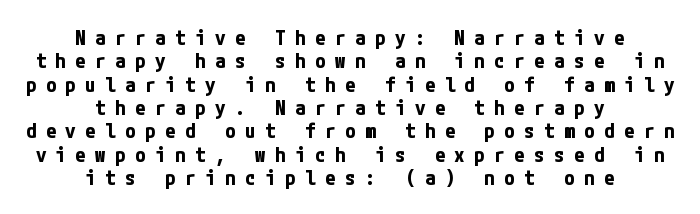
{"italic": "no", "bold": "yes", "underline": "no", "align": "center", "line_spacing": "tight", "line_spacing_ratio": 1.11, "letter_spacing": "wide", "letter_spacing_em": 0.45, "glyph_px": 21}
